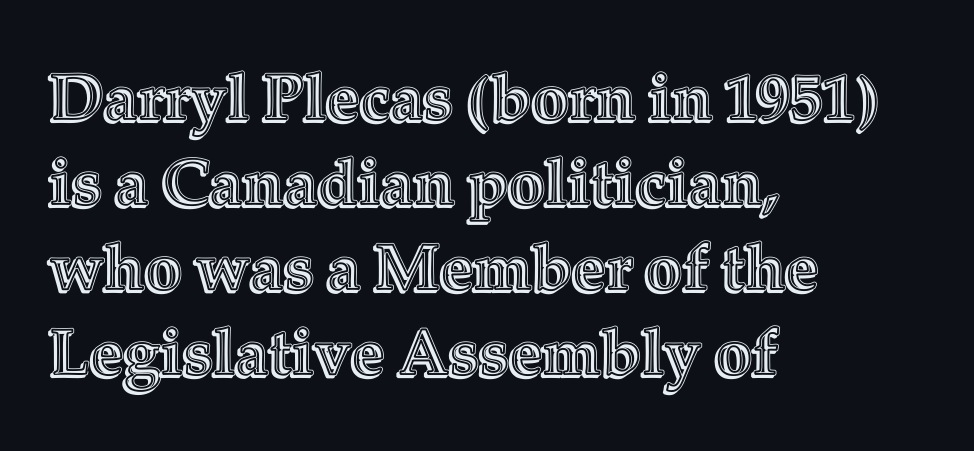
Each line starts at the same left margin while the right side varies. Students, note that the glyphs here touch the page at normal intervals. Italic? Not at all — the glyphs are vertical. Character widths vary here, with narrow letters taking less room than wide ones.
